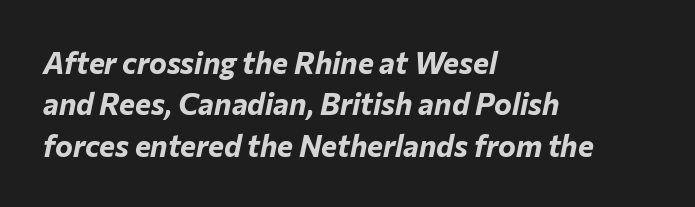
Typesetter's note: full bold, strokes at maximum text heaviness. Each new line begins a customary step beneath the previous one. A typesetter would mark this as italic. Honestly, the letter spacing is just normal — you wouldn't notice it. The lines in this sample share a left origin and differ only in where they stop.
